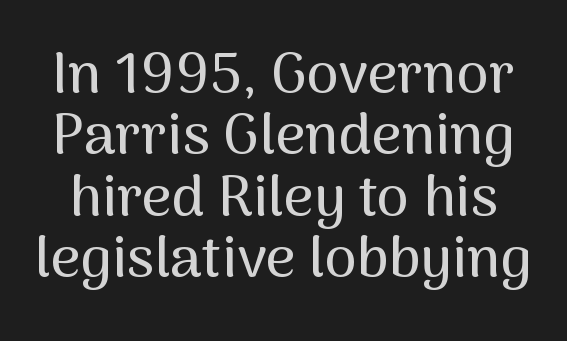
In terms of leading, this rendering errs on the cramped side. The baseline area is clear. Spacing verdict: proportional, widths tailored to each character. You could call the tracking neutral — neither tight nor loose. The letters carry no serifs — their stems end cleanly without finishing strokes. This is the regular roman posture of the typeface.
